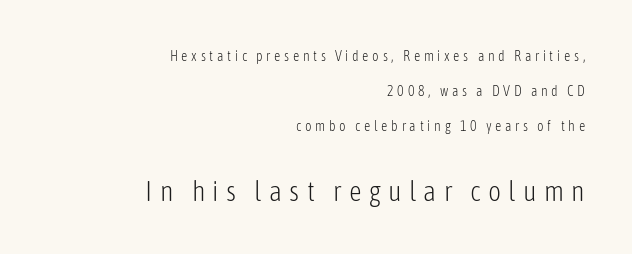
Q: Is the text bold? A: No.
Q: Is the text italic (slanted)? A: No, it is upright.
Q: Is the typeface a serif or a sans-serif typeface? A: Sans-serif.
Q: Is the text underlined? A: No.
Q: How is the paragraph aligned? A: Right-aligned.
Q: Is the spacing between letters normal or unusually wide? A: Unusually wide.
Q: Is the spacing between lines tight, normal or loose? A: Loose.
Q: Which block of text is set in a larger size, the first (top) or the second (bottom)? A: The second (bottom) one.
Q: Width (condensed, normal, or wide)? A: Condensed.
Q: Stroke contrast? A: Low.
Q: x-height? A: Medium.
Q: Monospaced? A: No.
